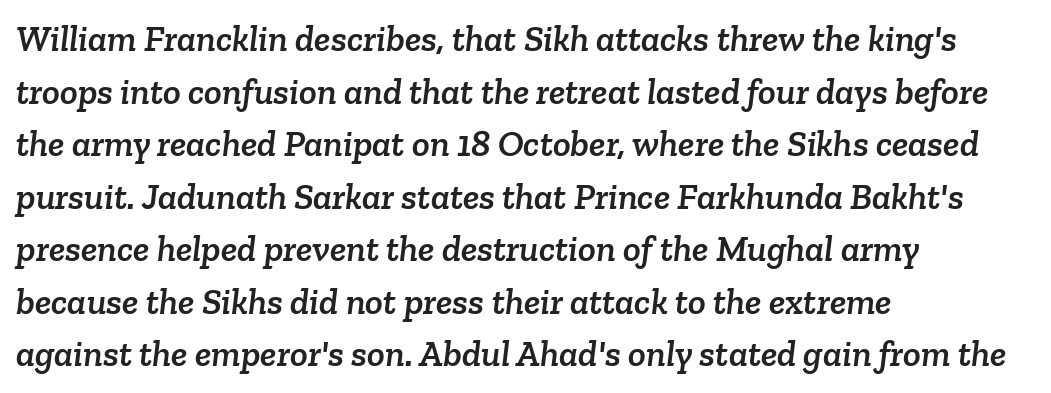
Q: Is the typeface a serif or a sans-serif typeface? A: Serif.
Q: Is the text underlined? A: No.
Q: How is the paragraph aligned? A: Left-aligned.
Q: Is the spacing between letters normal or unusually wide? A: Normal.
Q: Is the spacing between lines tight, normal or loose? A: Normal.
Q: Width (condensed, normal, or wide)? A: Normal.
Q: Stroke contrast? A: Low.
Q: x-height? A: Medium.
Q: Monospaced? A: No.
